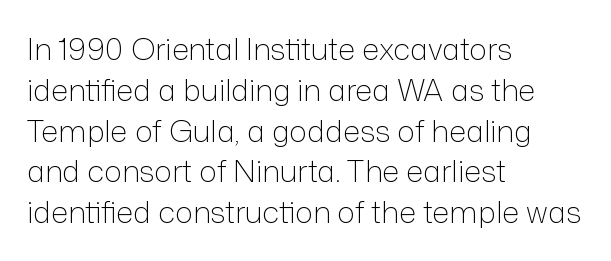
The image shows 30 px light sans-serif type, upright; set left-aligned, normal line spacing (1.36x), normal letter spacing, not underlined; low stroke contrast and a medium x-height.
